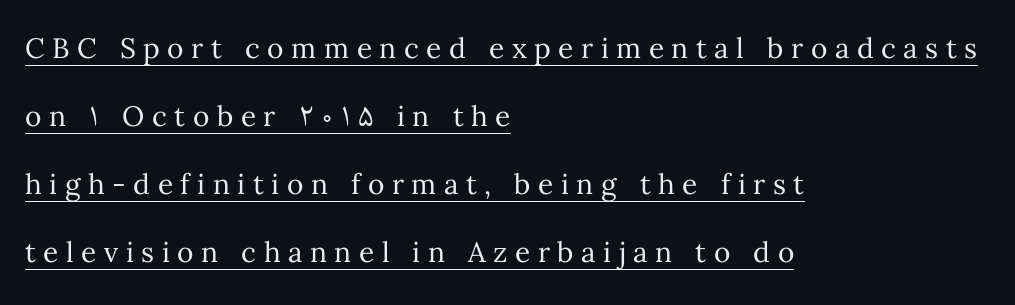
Italic? Not at all — the glyphs are vertical. Honestly, the rows look like they've been pulled way apart. The passage shown is typed in a proportional face where columns would drift. No extra ink here — the face is not bold. The setting favours the left margin, as ordinary paragraphs usually do.
